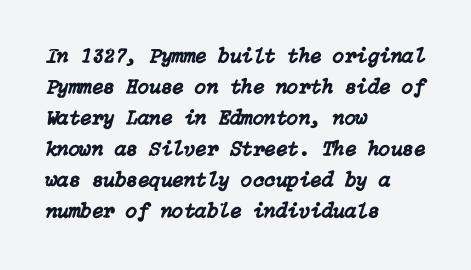
Q: Is the text italic (slanted)? A: Yes, it leans right by about 15 degrees.
Q: Is the text underlined? A: No.
Q: How is the paragraph aligned? A: Left-aligned.
Q: Is the spacing between letters normal or unusually wide? A: Normal.
Q: Is the spacing between lines tight, normal or loose? A: Normal.
